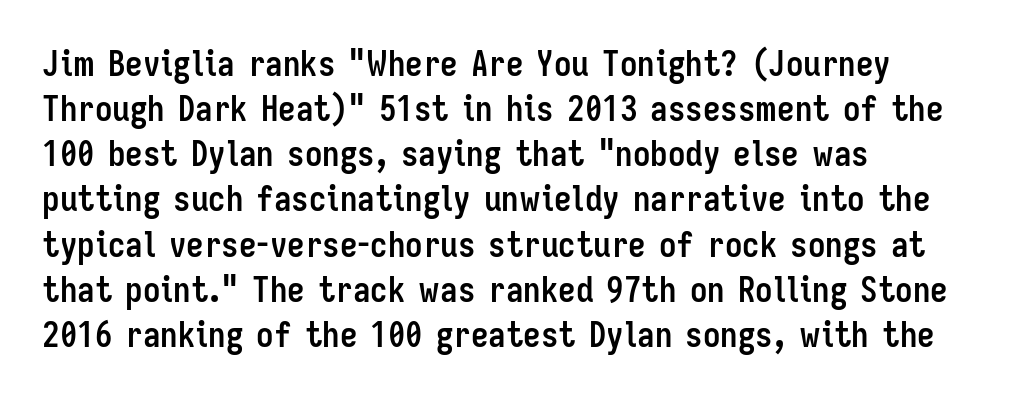
The image shows 35 px semibold, condensed sans-serif type, upright; set left-aligned, normal line spacing (1.29x), normal letter spacing, not underlined; low stroke contrast and a medium x-height.
